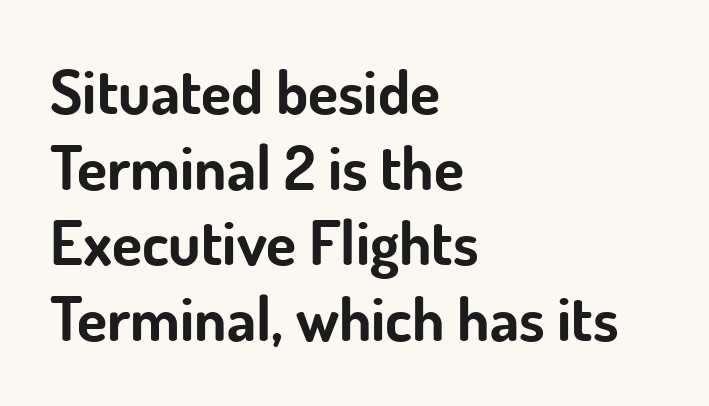
Q: Is the text bold? A: Yes.
Q: Is the text italic (slanted)? A: No, it is upright.
Q: Is the typeface a serif or a sans-serif typeface? A: Sans-serif.
Q: Is the text underlined? A: No.
Q: How is the paragraph aligned? A: Left-aligned.
Q: Is the spacing between letters normal or unusually wide? A: Normal.
Q: Width (condensed, normal, or wide)? A: Normal.
Q: Stroke contrast? A: Low.
Q: x-height? A: Small.
Q: Monospaced? A: No.
